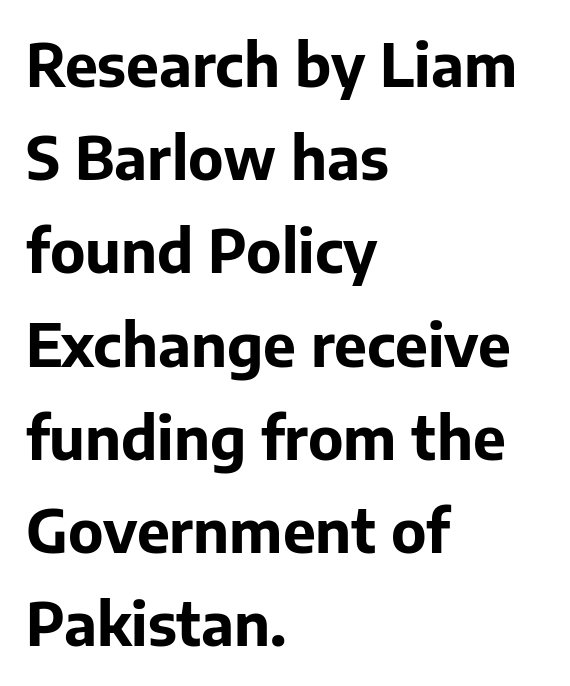
Each letter keeps its own natural width here, so spacing adapts to shape. Inter-character spacing is left at the font's built-in metrics. You'd pick this weight for a headline — it's a proper bold. Horizontal alignment here is leftward, the default for most running prose. Students, observe: this is what conventionally led text looks like. Note: no serifs on the glyphs.
